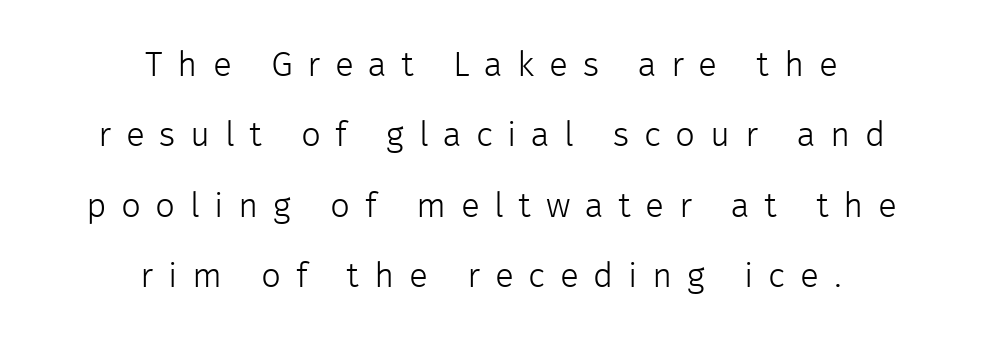
Q: Is the text bold? A: No.
Q: Is the text italic (slanted)? A: No, it is upright.
Q: Is the typeface a serif or a sans-serif typeface? A: Sans-serif.
Q: Is the text underlined? A: No.
Q: How is the paragraph aligned? A: Centered.
Q: Is the spacing between letters normal or unusually wide? A: Unusually wide.
Q: Is the spacing between lines tight, normal or loose? A: Loose.
Q: Width (condensed, normal, or wide)? A: Normal.
Q: Stroke contrast? A: Low.
Q: x-height? A: Medium.
Q: Monospaced? A: No.
